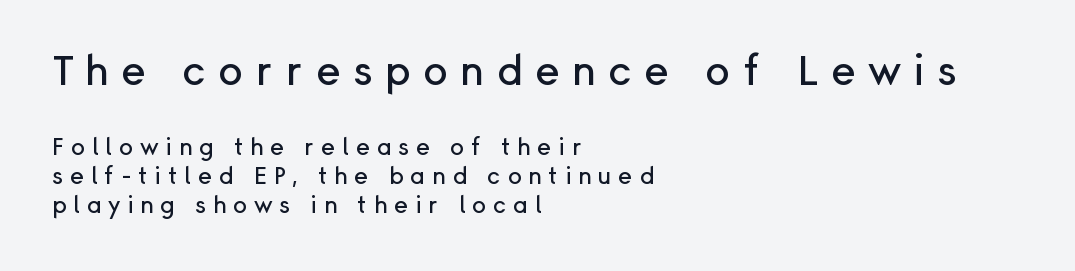
Q: Is the text italic (slanted)? A: No, it is upright.
Q: Is the typeface a serif or a sans-serif typeface? A: Sans-serif.
Q: Is the text underlined? A: No.
Q: How is the paragraph aligned? A: Left-aligned.
Q: Is the spacing between letters normal or unusually wide? A: Unusually wide.
Q: Is the spacing between lines tight, normal or loose? A: Normal.
Q: Which block of text is set in a larger size, the first (top) or the second (bottom)? A: The first (top) one.
Q: Width (condensed, normal, or wide)? A: Normal.
Q: Stroke contrast? A: Low.
Q: x-height? A: Medium.
Q: Monospaced? A: No.
